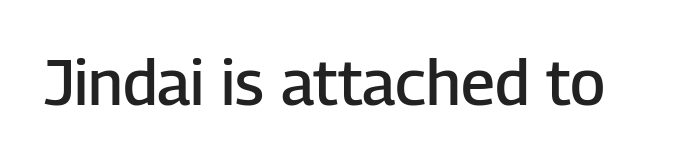
Notice how the stems are strictly vertical — no italics here. Check where the strokes stop: nothing finishes them off — pure sans. Stems and bowls a touch heavier than normal — semibold. The face used here is proportionally spaced, like ordinary book or web type.
